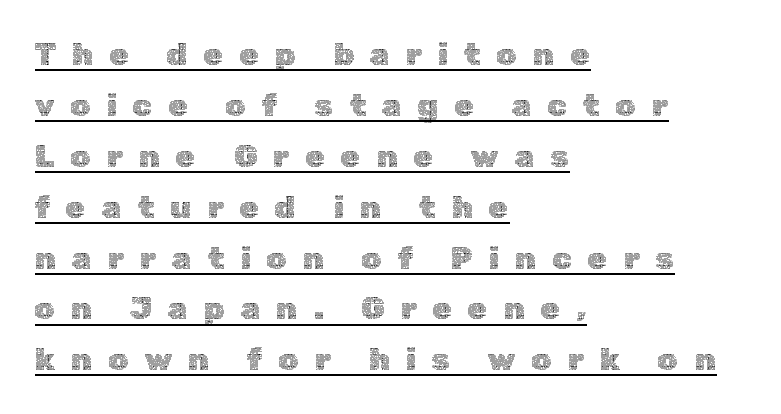
The image shows 32 px thin type, upright; set left-aligned, normal line spacing (1.59x), unusually wide letter spacing (+0.49 em), underlined; a medium x-height.
